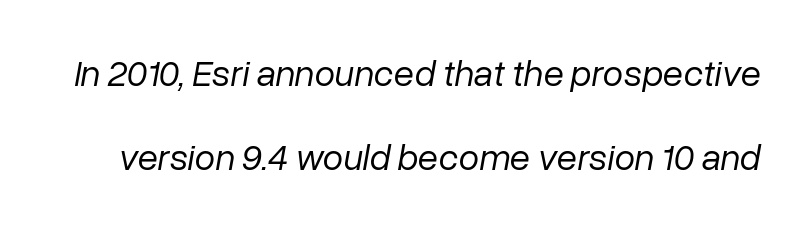
Q: Is the text bold? A: No.
Q: Is the text italic (slanted)? A: Yes, it leans right by about 10 degrees.
Q: Is the text underlined? A: No.
Q: Is the spacing between letters normal or unusually wide? A: Normal.
Q: Is the spacing between lines tight, normal or loose? A: Loose.
Q: Width (condensed, normal, or wide)? A: Normal.
Q: Stroke contrast? A: Low.
Q: x-height? A: Medium.
Q: Monospaced? A: No.
